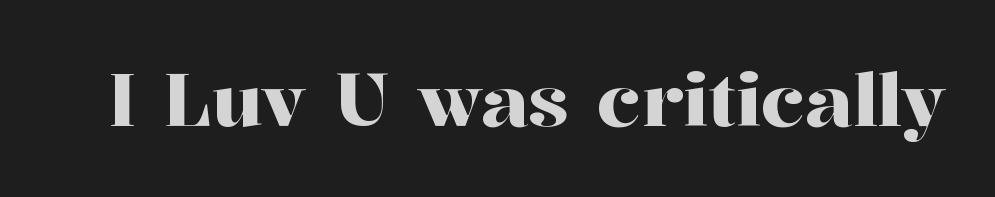
The image shows 74 px serif type, upright; set normal letter spacing, not underlined; high stroke contrast and a medium x-height.
